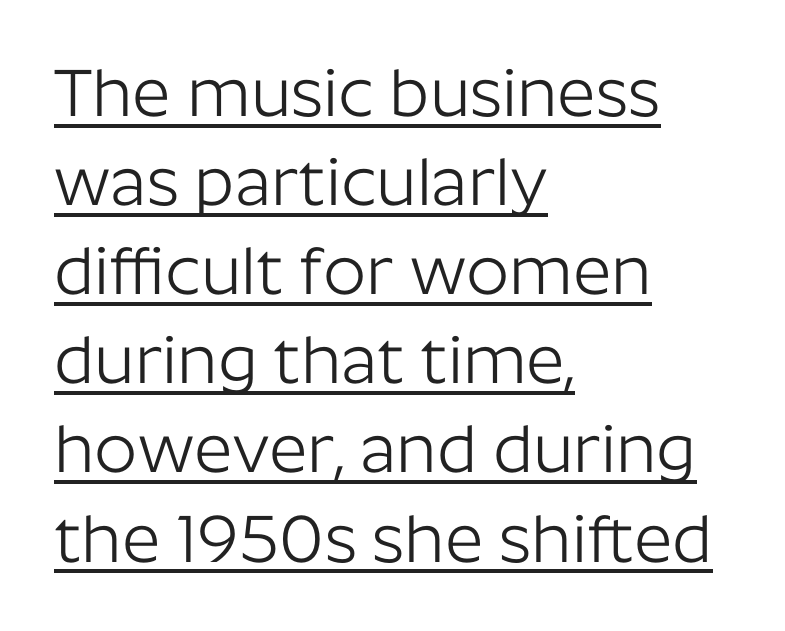
The image shows 67 px light sans-serif type, upright; set left-aligned, normal line spacing (1.33x), normal letter spacing, underlined; low stroke contrast and a medium x-height.
